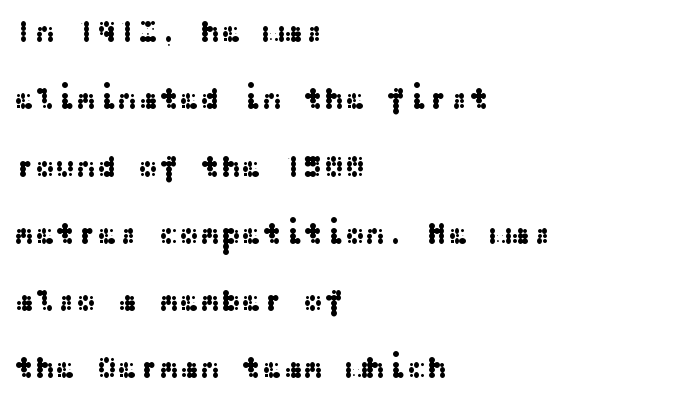
Q: Is the text italic (slanted)? A: No, it is upright.
Q: Is the typeface a serif or a sans-serif typeface? A: Sans-serif.
Q: Is the text underlined? A: No.
Q: How is the paragraph aligned? A: Left-aligned.
Q: Is the spacing between letters normal or unusually wide? A: Normal.
Q: Is the spacing between lines tight, normal or loose? A: Loose.
Q: Width (condensed, normal, or wide)? A: Wide.
Q: Stroke contrast? A: Medium.
Q: x-height? A: Medium.
